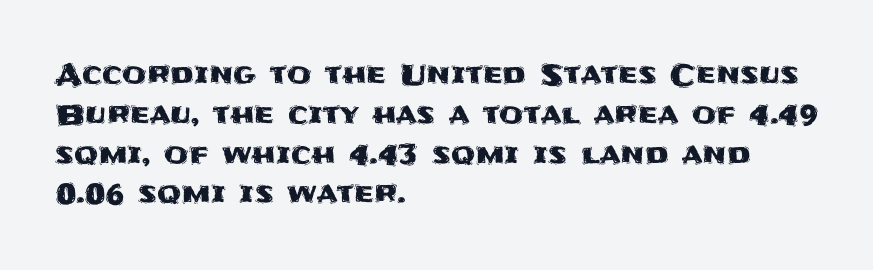
Q: Is the text italic (slanted)? A: No, it is upright.
Q: Is the typeface a serif or a sans-serif typeface? A: Sans-serif.
Q: Is the text underlined? A: No.
Q: How is the paragraph aligned? A: Left-aligned.
Q: Is the spacing between letters normal or unusually wide? A: Normal.
Q: Is the spacing between lines tight, normal or loose? A: Normal.
Q: Width (condensed, normal, or wide)? A: Normal.
Q: Stroke contrast? A: Medium.
Q: x-height? A: Large.
Q: Monospaced? A: No.
